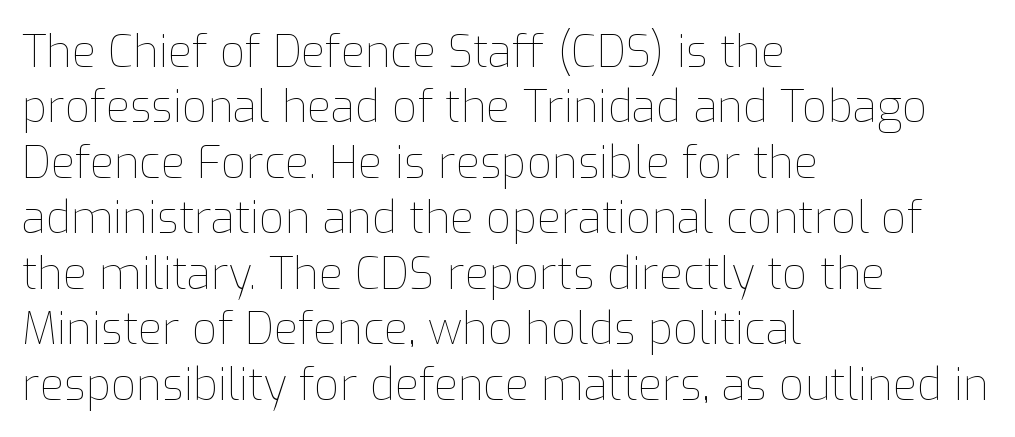
{"italic": "no", "bold": "no", "weight": "thin", "width": "normal", "stroke_contrast": "low", "x_height": "medium", "monospaced": "no", "underline": "no", "align": "left", "line_spacing": "normal", "line_spacing_ratio": 1.26, "letter_spacing": "normal", "letter_spacing_em": 0.0, "glyph_px": 44}
